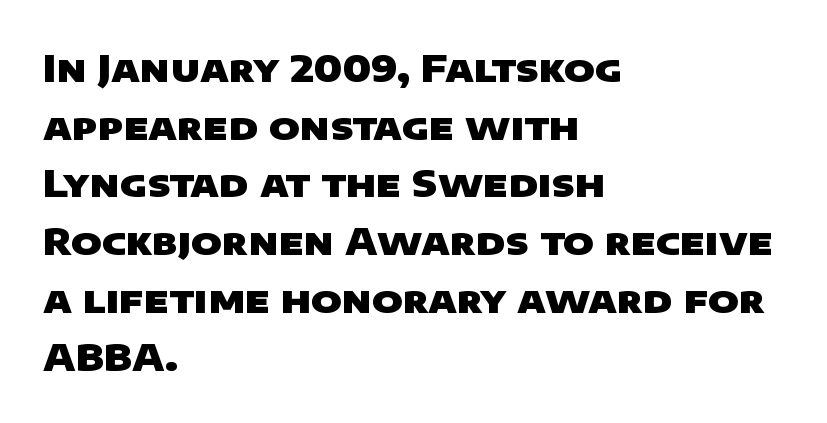
The image shows 37 px heavy, wide sans-serif type; set left-aligned, normal line spacing (1.56x), normal letter spacing, not underlined; low stroke contrast and a large x-height.
